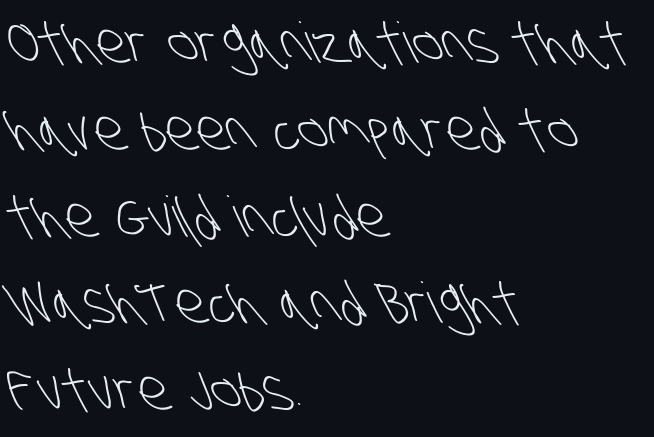
Q: Is the text bold? A: No.
Q: Is the typeface a serif or a sans-serif typeface? A: Sans-serif.
Q: Is the text underlined? A: No.
Q: How is the paragraph aligned? A: Left-aligned.
Q: Is the spacing between letters normal or unusually wide? A: Normal.
Q: Is the spacing between lines tight, normal or loose? A: Normal.
Q: Width (condensed, normal, or wide)? A: Condensed.
Q: Stroke contrast? A: Low.
Q: x-height? A: Large.
Q: Monospaced? A: No.
